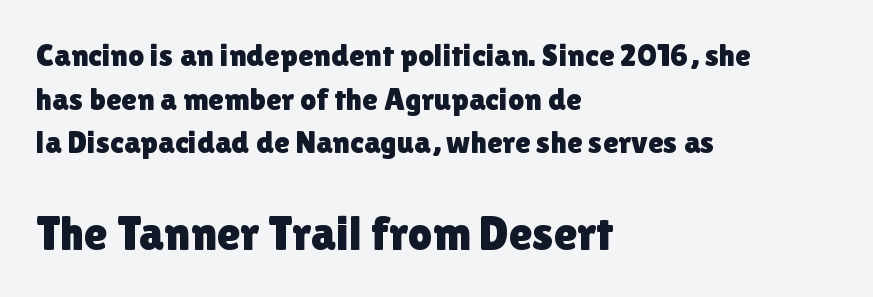
The image shows 48 px sans-serif type, upright; set left-aligned, normal line spacing (1.36x), normal letter spacing, not underlined; the second (bottom) block is 1.5x larger; a medium x-height.
